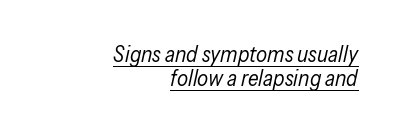
{"italic": "yes", "lean": "right", "slant_degrees": 13, "bold": "no", "underline": "yes", "align": "right", "line_spacing": "tight", "line_spacing_ratio": 1.1, "letter_spacing": "normal", "letter_spacing_em": 0.0, "glyph_px": 22}
